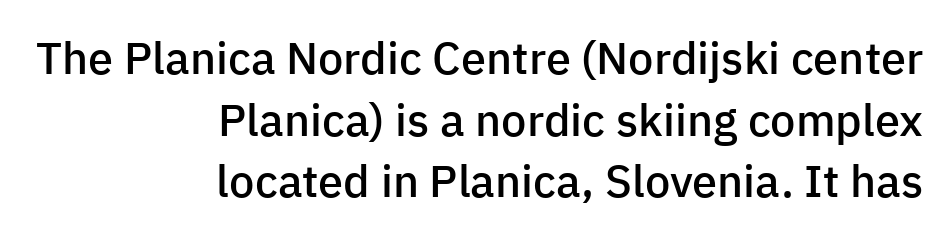
The image shows 45 px semibold sans-serif type, upright; set right-aligned, normal line spacing (1.37x), normal letter spacing, not underlined; low stroke contrast and a medium x-height.
